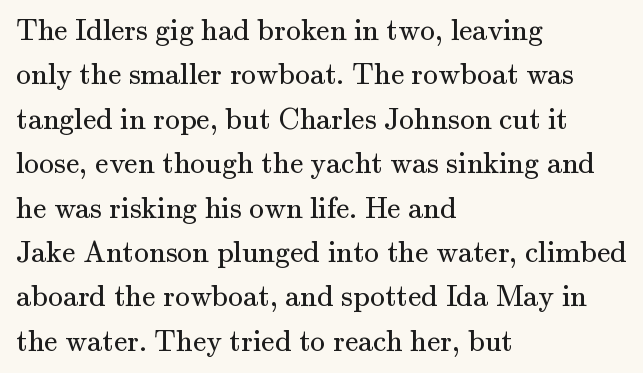
{"serif": "yes", "italic": "no", "bold": "no", "weight": "regular", "width": "normal", "stroke_contrast": "medium", "x_height": "small", "monospaced": "no", "underline": "no", "align": "left", "line_spacing": "normal", "line_spacing_ratio": 1.48, "letter_spacing": "normal", "letter_spacing_em": 0.0, "glyph_px": 30}
